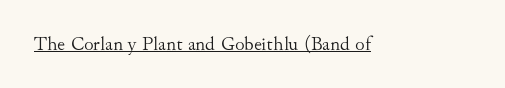
{"italic": "no", "bold": "no", "underline": "yes", "letter_spacing": "normal", "letter_spacing_em": 0.0, "glyph_px": 20}
